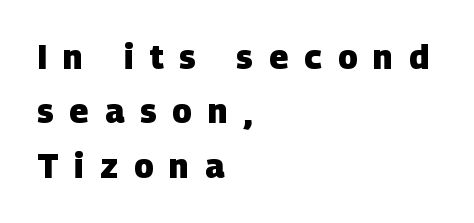
Q: Is the text bold? A: Yes.
Q: Is the typeface a serif or a sans-serif typeface? A: Sans-serif.
Q: Is the text underlined? A: No.
Q: How is the paragraph aligned? A: Left-aligned.
Q: Is the spacing between letters normal or unusually wide? A: Unusually wide.
Q: Is the spacing between lines tight, normal or loose? A: Normal.
Q: Width (condensed, normal, or wide)? A: Normal.
Q: Stroke contrast? A: Low.
Q: x-height? A: Large.
Q: Monospaced? A: No.
